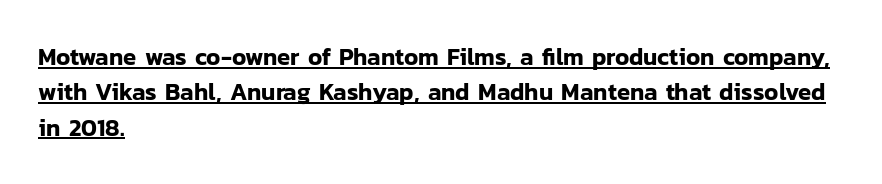
The image shows 24 px text type, upright; set left-aligned, normal line spacing (1.47x), normal letter spacing, underlined.
